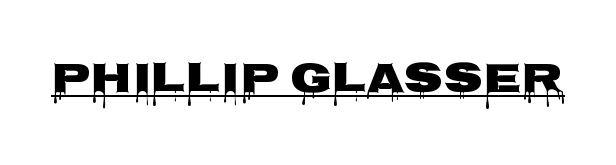
Q: Is the text italic (slanted)? A: No, it is upright.
Q: Is the typeface a serif or a sans-serif typeface? A: Sans-serif.
Q: Is the text underlined? A: Yes.
Q: Is the spacing between letters normal or unusually wide? A: Normal.
Q: Width (condensed, normal, or wide)? A: Wide.
Q: Stroke contrast? A: Low.
Q: x-height? A: Large.
Q: Monospaced? A: No.
